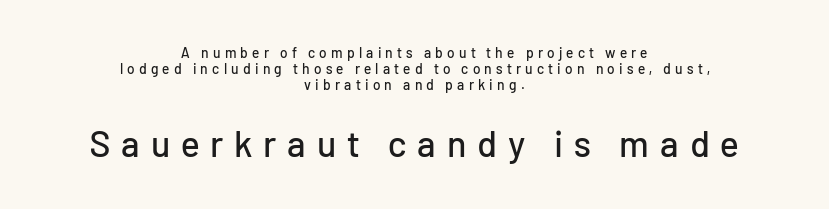
Characters remain perfectly vertical along every line. Block two is the big one; block one sits smaller above it. Regarding serifs, this sample does without them. The tracking jumps out immediately: characters are airy and widely separated. Leftover space on each line is divided equally before and after the words. This sample has the flowing, uneven cadence of proportional lettering.
